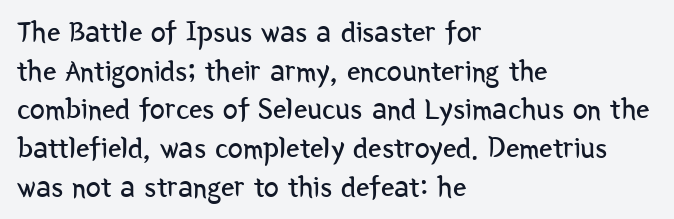
Q: Is the text bold? A: No.
Q: Is the text italic (slanted)? A: No, it is upright.
Q: Is the typeface a serif or a sans-serif typeface? A: Sans-serif.
Q: Is the text underlined? A: No.
Q: How is the paragraph aligned? A: Left-aligned.
Q: Is the spacing between letters normal or unusually wide? A: Normal.
Q: Is the spacing between lines tight, normal or loose? A: Normal.
Q: Width (condensed, normal, or wide)? A: Condensed.
Q: Stroke contrast? A: Low.
Q: x-height? A: Medium.
Q: Monospaced? A: No.
